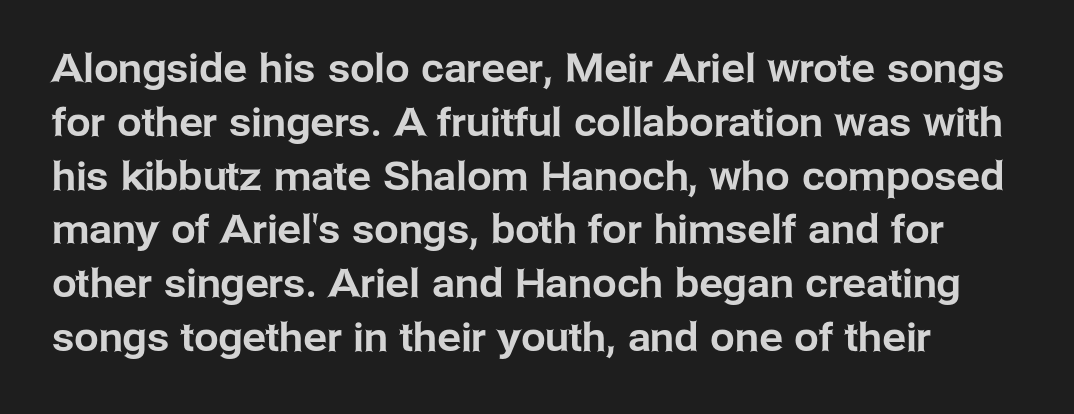
{"serif": "no", "italic": "no", "width": "normal", "stroke_contrast": "low", "x_height": "medium", "monospaced": "no", "underline": "no", "line_spacing": "normal", "line_spacing_ratio": 1.38, "letter_spacing": "normal", "letter_spacing_em": 0.0, "glyph_px": 39}
